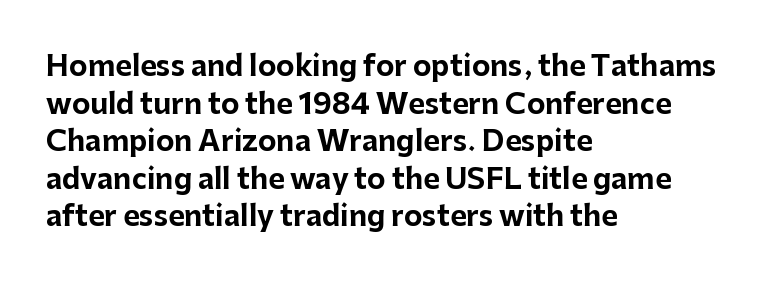
The image shows 28 px bold sans-serif type, upright; set left-aligned, normal line spacing (1.34x), normal letter spacing, not underlined; low stroke contrast and a medium x-height.
